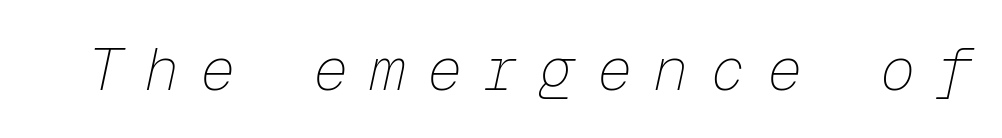
The image shows 59 px thin type, italic (leaning right), monospaced; set unusually wide letter spacing (+0.36 em), not underlined; low stroke contrast and a medium x-height.
